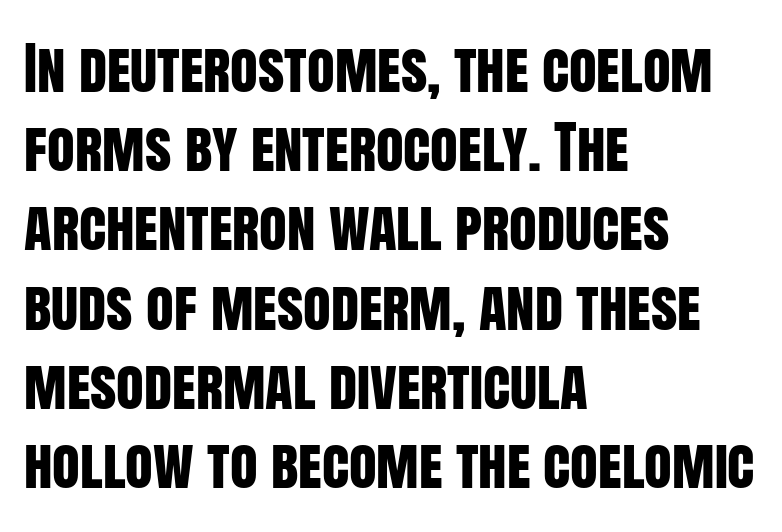
The image shows 57 px condensed sans-serif type, upright; set left-aligned, normal line spacing (1.39x), normal letter spacing, not underlined; low stroke contrast and a large x-height.
